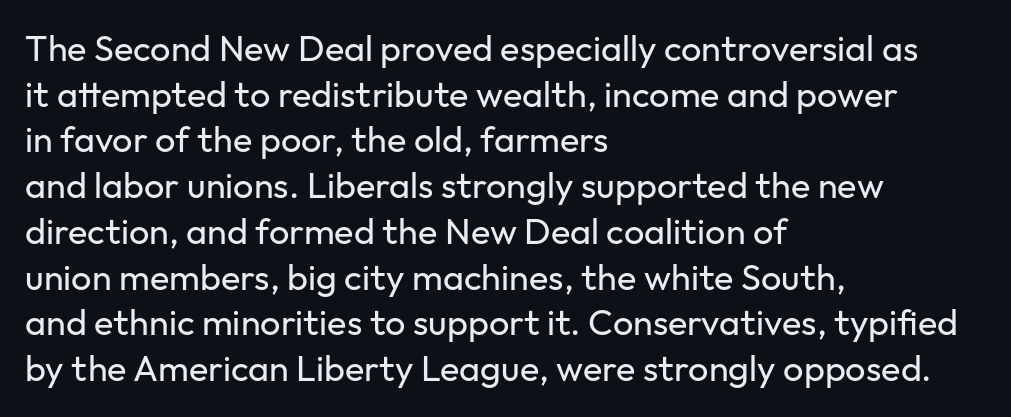
The image shows 36 px regular-weight sans-serif type, upright; set left-aligned, normal line spacing (1.27x), normal letter spacing, not underlined; low stroke contrast and a medium x-height.
